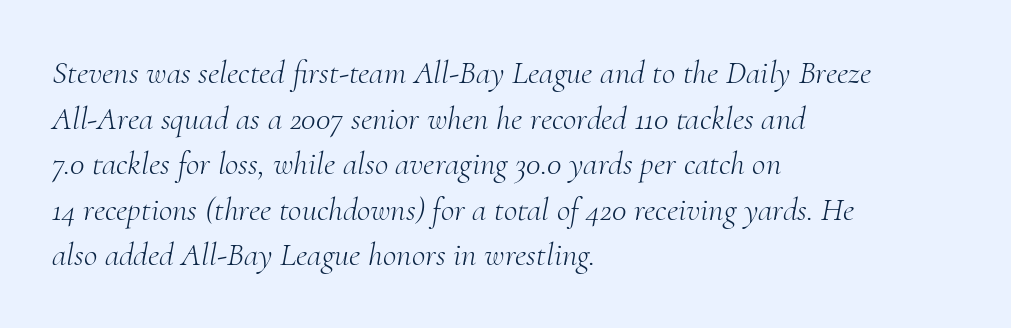
Q: Is the text bold? A: No.
Q: Is the text italic (slanted)? A: Yes, it leans right by about 10 degrees.
Q: Is the typeface a serif or a sans-serif typeface? A: Serif.
Q: Is the text underlined? A: No.
Q: How is the paragraph aligned? A: Left-aligned.
Q: Is the spacing between letters normal or unusually wide? A: Normal.
Q: Is the spacing between lines tight, normal or loose? A: Normal.
Q: Width (condensed, normal, or wide)? A: Normal.
Q: Stroke contrast? A: Medium.
Q: x-height? A: Small.
Q: Monospaced? A: No.
